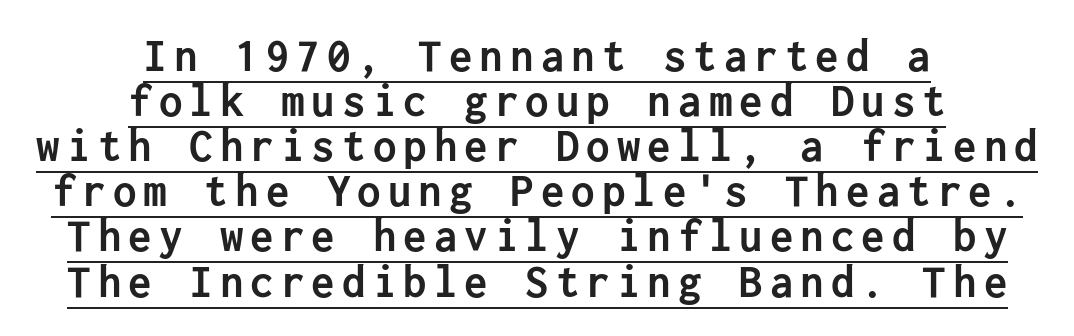
Q: Is the text bold? A: Yes.
Q: Is the text italic (slanted)? A: No, it is upright.
Q: Is the typeface a serif or a sans-serif typeface? A: Sans-serif.
Q: Is the text underlined? A: Yes.
Q: How is the paragraph aligned? A: Centered.
Q: Is the spacing between lines tight, normal or loose? A: Tight.
Q: Width (condensed, normal, or wide)? A: Normal.
Q: Stroke contrast? A: Low.
Q: x-height? A: Medium.
